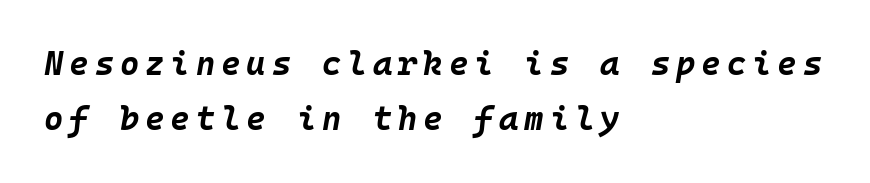
Q: Is the text bold? A: Yes.
Q: Is the text italic (slanted)? A: Yes, it leans right by about 10 degrees.
Q: Is the text underlined? A: No.
Q: How is the paragraph aligned? A: Left-aligned.
Q: Is the spacing between lines tight, normal or loose? A: Normal.
Q: Width (condensed, normal, or wide)? A: Normal.
Q: Stroke contrast? A: Low.
Q: x-height? A: Large.
Q: Monospaced? A: Yes.
